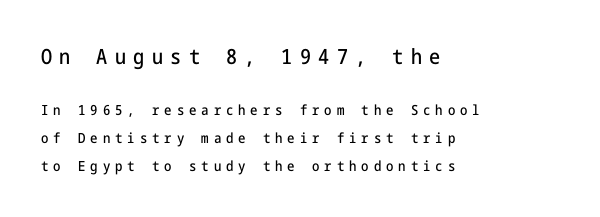
{"italic": "no", "underline": "no", "align": "left", "line_spacing": "loose", "line_spacing_ratio": 2.0, "letter_spacing": "wide", "letter_spacing_em": 0.35, "larger_block": "first", "size_ratio": 1.5, "glyph_px": 21}
